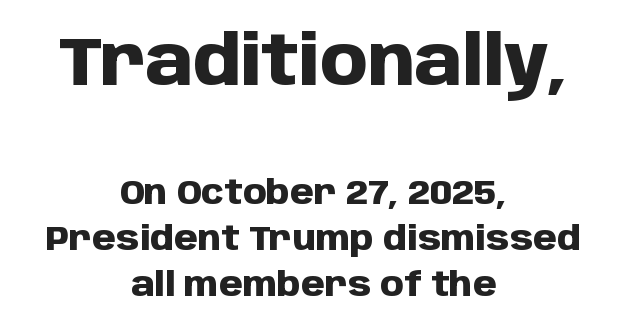
{"serif": "no", "italic": "no", "bold": "yes", "weight": "heavy", "width": "normal", "stroke_contrast": "low", "x_height": "large", "monospaced": "no", "underline": "no", "align": "center", "line_spacing": "normal", "line_spacing_ratio": 1.35, "letter_spacing": "normal", "letter_spacing_em": 0.0, "larger_block": "first", "size_ratio": 2.0, "glyph_px": 68}
